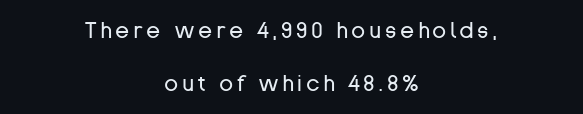
Each line is balanced around a shared central axis. Check under the words: just untouched page. Summary of weight: not heavy and not bold. These lines stand farther apart than default settings would place them. The font's upright variant was chosen for this text.
